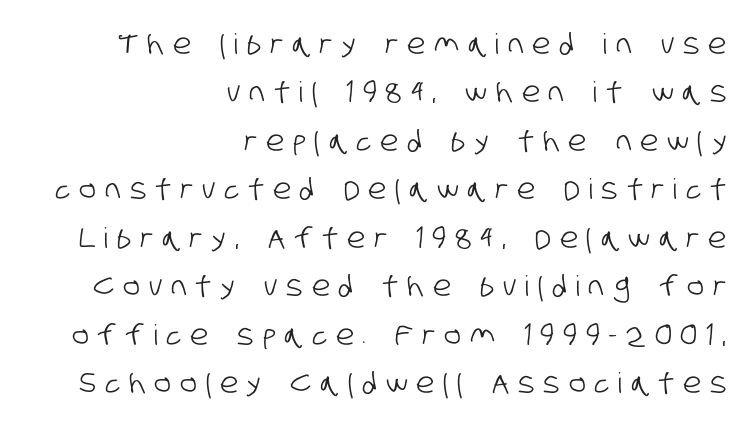
{"serif": "no", "width": "condensed", "stroke_contrast": "low", "x_height": "large", "monospaced": "no", "underline": "no", "align": "right", "line_spacing_ratio": 1.73, "letter_spacing": "wide", "letter_spacing_em": 0.32, "glyph_px": 28}
